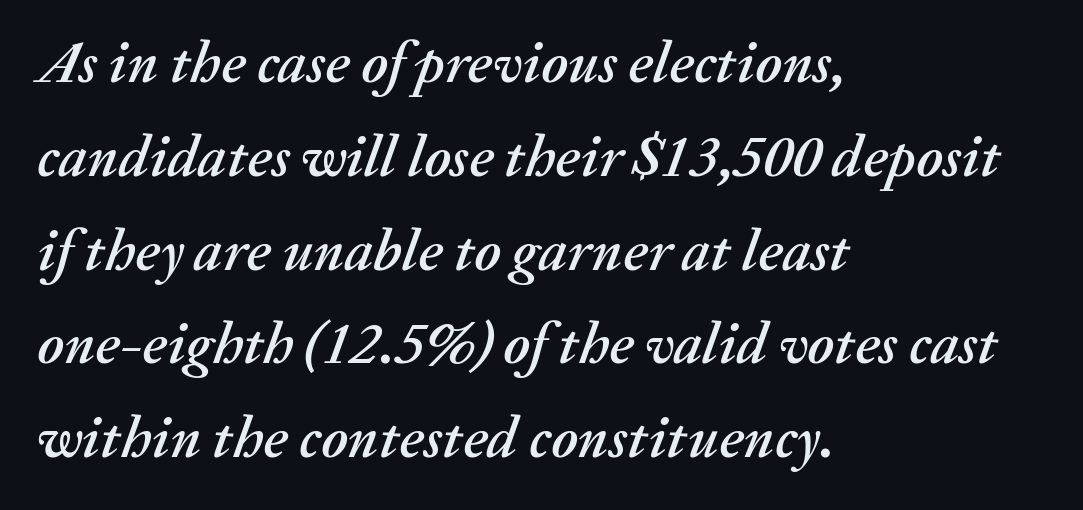
The image shows 59 px text type, italic (leaning right); set left-aligned, normal line spacing (1.59x), normal letter spacing, not underlined; medium stroke contrast and a medium x-height.
